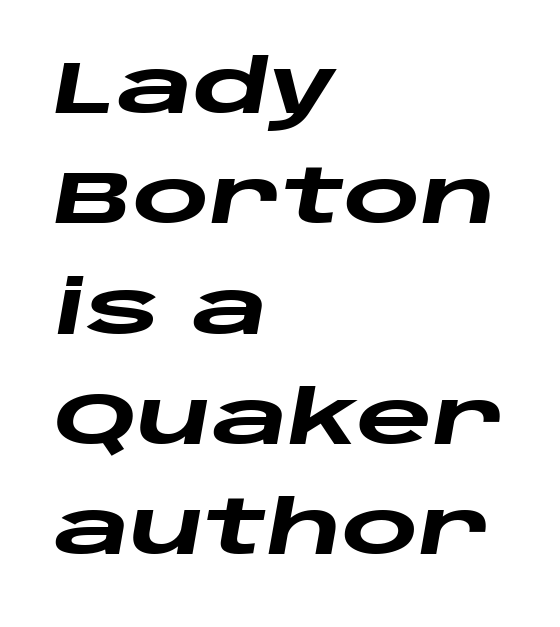
{"italic": "yes", "lean": "right", "slant_degrees": 10, "bold": "yes", "weight": "heavy", "width": "wide", "stroke_contrast": "low", "x_height": "large", "monospaced": "no", "underline": "no", "align": "left", "line_spacing": "normal", "line_spacing_ratio": 1.49, "letter_spacing": "normal", "letter_spacing_em": 0.0, "glyph_px": 74}
